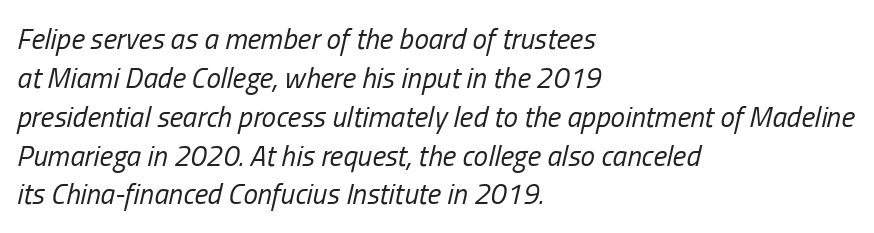
Honestly, the row spacing looks completely unremarkable. Posture: slanted. Left-aligned paragraph, ragged on the right. Stems and bowls with no extra thickness — not bold. Caption: standard tracking, unaltered.
